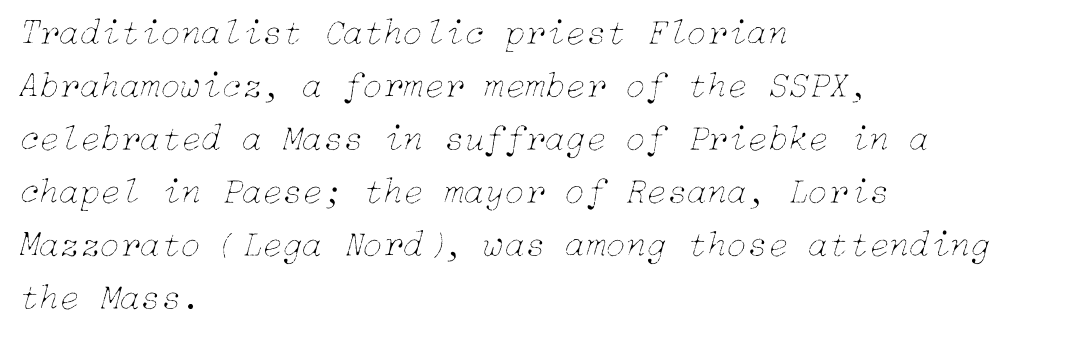
Q: Is the text bold? A: No.
Q: Is the text italic (slanted)? A: Yes, it leans right by about 15 degrees.
Q: Is the text underlined? A: No.
Q: How is the paragraph aligned? A: Left-aligned.
Q: Is the spacing between letters normal or unusually wide? A: Normal.
Q: Is the spacing between lines tight, normal or loose? A: Normal.
Q: Width (condensed, normal, or wide)? A: Normal.
Q: Stroke contrast? A: Low.
Q: x-height? A: Medium.
